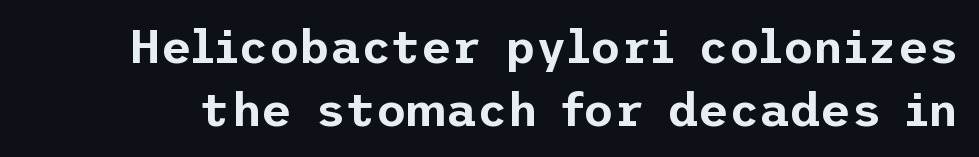
{"serif": "no", "italic": "no", "width": "normal", "stroke_contrast": "low", "x_height": "medium", "underline": "no", "line_spacing": "normal", "line_spacing_ratio": 1.34, "letter_spacing": "normal", "letter_spacing_em": 0.0, "glyph_px": 47}
